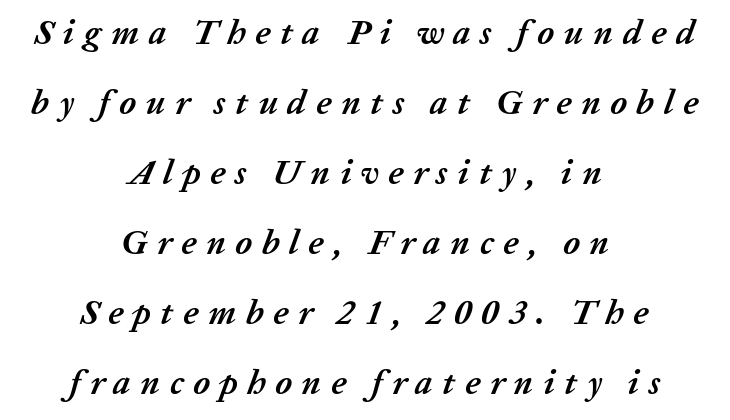
The image shows 35 px semibold type, italic (leaning right); set centered, loose line spacing (2.0x), unusually wide letter spacing (+0.27 em), not underlined; low stroke contrast and a medium x-height.
